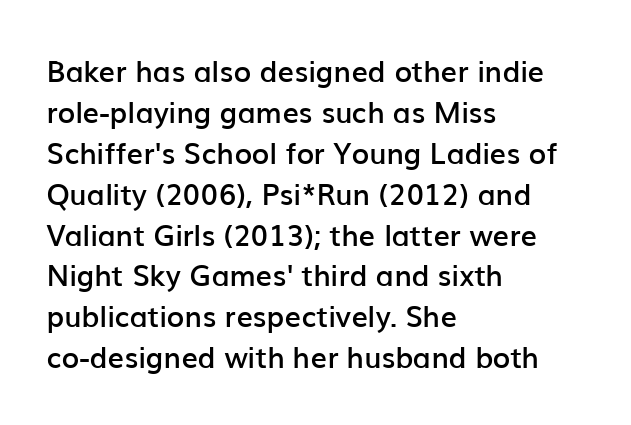
The image shows 29 px semibold sans-serif type, upright; set left-aligned, normal line spacing (1.41x), normal letter spacing, not underlined; low stroke contrast and a medium x-height.
